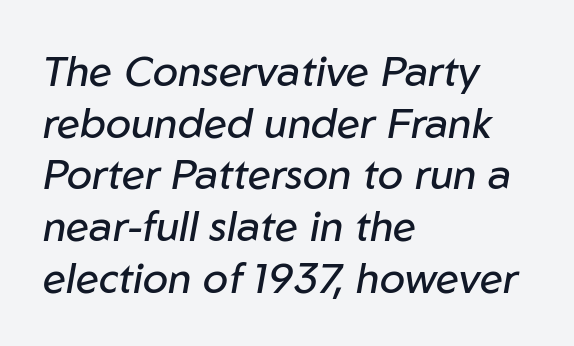
The image shows 42 px regular-weight type, italic (leaning right); set left-aligned, line spacing 1.23x, normal letter spacing, not underlined; low stroke contrast and a medium x-height.
